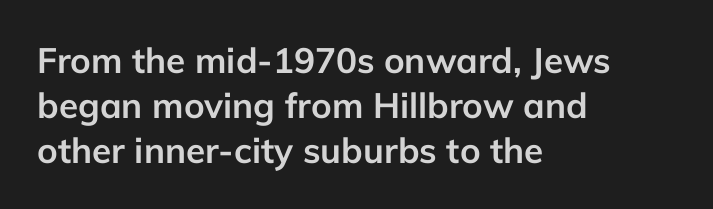
{"serif": "no", "italic": "no", "bold": "yes", "weight": "semibold", "width": "normal", "stroke_contrast": "low", "x_height": "medium", "monospaced": "no", "underline": "no", "align": "left", "line_spacing": "normal", "line_spacing_ratio": 1.28, "letter_spacing": "normal", "letter_spacing_em": 0.0, "glyph_px": 35}
